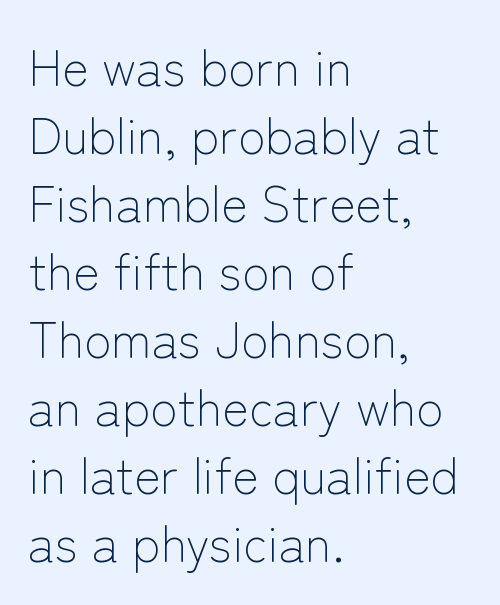
Q: Is the text bold? A: No.
Q: Is the text italic (slanted)? A: No, it is upright.
Q: Is the typeface a serif or a sans-serif typeface? A: Sans-serif.
Q: Is the text underlined? A: No.
Q: How is the paragraph aligned? A: Left-aligned.
Q: Is the spacing between letters normal or unusually wide? A: Normal.
Q: Is the spacing between lines tight, normal or loose? A: Normal.
Q: Width (condensed, normal, or wide)? A: Normal.
Q: Stroke contrast? A: Low.
Q: x-height? A: Medium.
Q: Monospaced? A: No.
